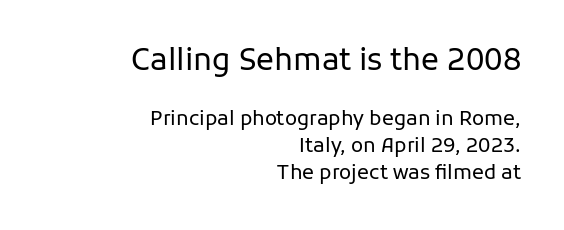
{"serif": "no", "italic": "no", "bold": "no", "weight": "regular", "width": "normal", "stroke_contrast": "low", "x_height": "medium", "monospaced": "no", "underline": "no", "align": "right", "line_spacing": "normal", "line_spacing_ratio": 1.34, "letter_spacing": "normal", "letter_spacing_em": 0.0, "larger_block": "first", "size_ratio": 1.5, "glyph_px": 30}
